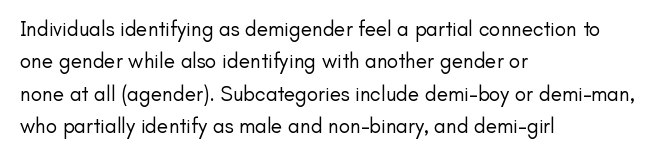
{"italic": "no", "bold": "no", "underline": "no", "align": "left", "line_spacing": "normal", "line_spacing_ratio": 1.54, "letter_spacing": "normal", "letter_spacing_em": 0.0, "glyph_px": 21}
